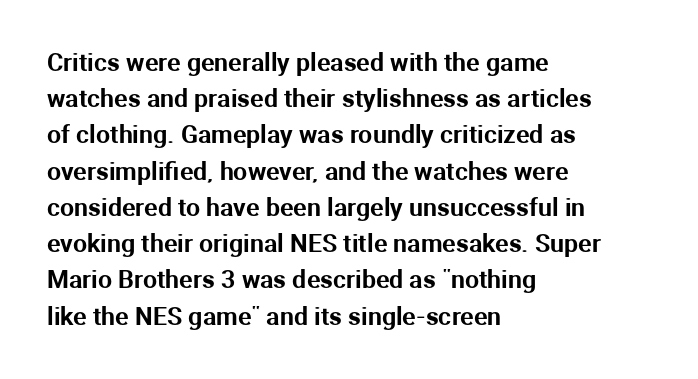
Q: Is the text italic (slanted)? A: No, it is upright.
Q: Is the text underlined? A: No.
Q: How is the paragraph aligned? A: Left-aligned.
Q: Is the spacing between letters normal or unusually wide? A: Normal.
Q: Is the spacing between lines tight, normal or loose? A: Normal.
